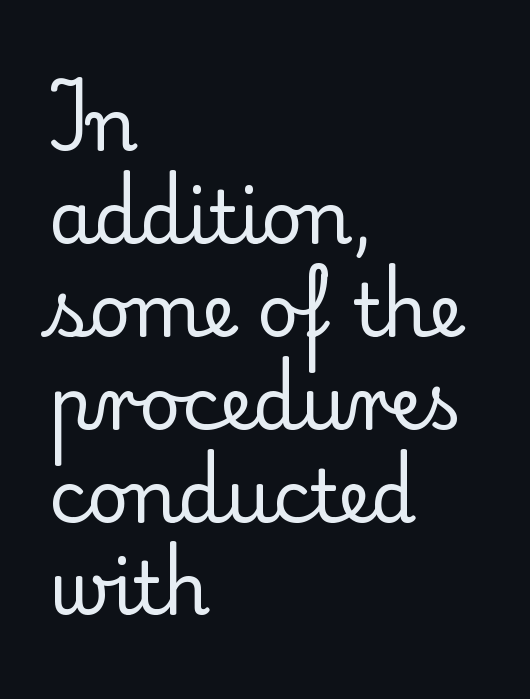
Q: Is the text bold? A: No.
Q: Is the text italic (slanted)? A: No, it is upright.
Q: Is the typeface a serif or a sans-serif typeface? A: Serif.
Q: Is the text underlined? A: No.
Q: How is the paragraph aligned? A: Left-aligned.
Q: Is the spacing between letters normal or unusually wide? A: Normal.
Q: Is the spacing between lines tight, normal or loose? A: Normal.
Q: Width (condensed, normal, or wide)? A: Normal.
Q: Stroke contrast? A: Low.
Q: x-height? A: Small.
Q: Monospaced? A: No.
